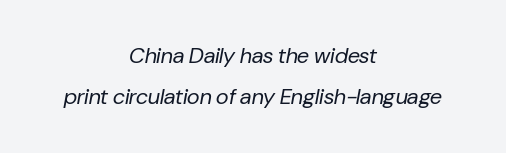
{"italic": "yes", "lean": "right", "slant_degrees": 10, "bold": "no", "underline": "no", "align": "center", "line_spacing_ratio": 1.87, "letter_spacing": "normal", "letter_spacing_em": 0.0, "glyph_px": 22}
